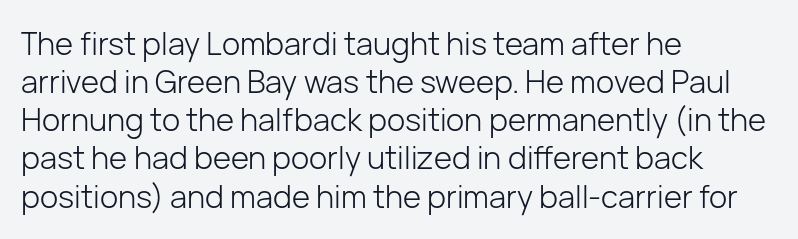
{"serif": "no", "italic": "no", "bold": "no", "weight": "light", "width": "normal", "stroke_contrast": "low", "x_height": "medium", "monospaced": "no", "underline": "no", "align": "left", "line_spacing_ratio": 1.23, "letter_spacing": "normal", "letter_spacing_em": 0.0, "glyph_px": 31}
